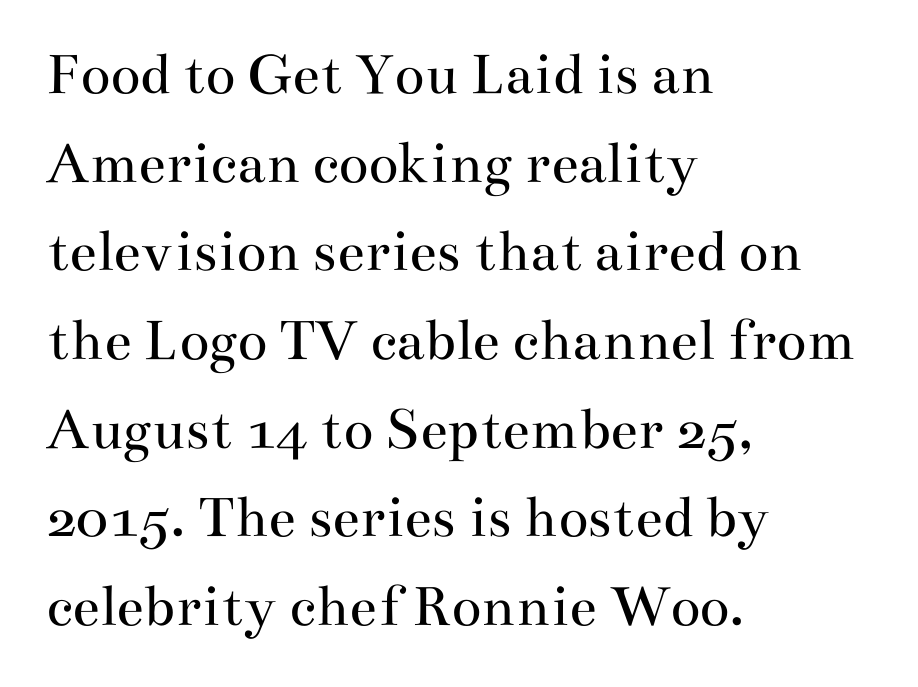
Q: Is the text bold? A: No.
Q: Is the text italic (slanted)? A: No, it is upright.
Q: Is the typeface a serif or a sans-serif typeface? A: Serif.
Q: Is the text underlined? A: No.
Q: How is the paragraph aligned? A: Left-aligned.
Q: Is the spacing between letters normal or unusually wide? A: Normal.
Q: Is the spacing between lines tight, normal or loose? A: Normal.
Q: Width (condensed, normal, or wide)? A: Wide.
Q: Stroke contrast? A: Medium.
Q: x-height? A: Small.
Q: Monospaced? A: No.
